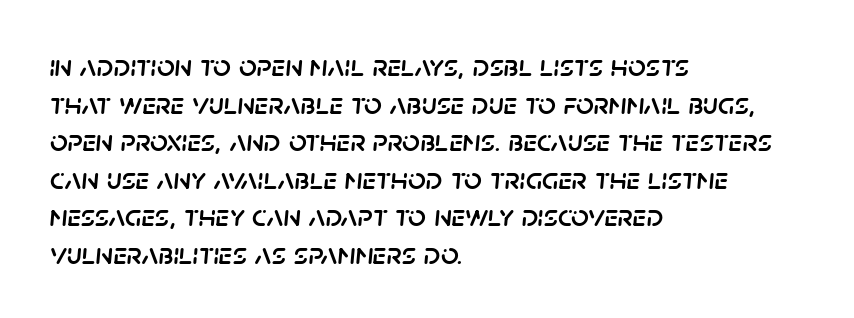
The image shows 31 px text type, italic (leaning right); set left-aligned, line spacing 1.21x, normal letter spacing, not underlined; low stroke contrast and a large x-height.
